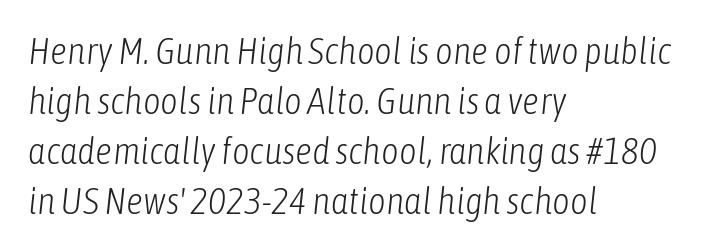
Q: Is the text bold? A: No.
Q: Is the text italic (slanted)? A: Yes, it leans right by about 6 degrees.
Q: Is the text underlined? A: No.
Q: How is the paragraph aligned? A: Left-aligned.
Q: Is the spacing between letters normal or unusually wide? A: Normal.
Q: Is the spacing between lines tight, normal or loose? A: Normal.
Q: Width (condensed, normal, or wide)? A: Condensed.
Q: Stroke contrast? A: Low.
Q: x-height? A: Medium.
Q: Monospaced? A: No.
